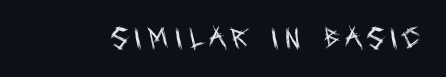
Lines of text with bare space underneath. The weight would be labelled regular, book, light, or lighter still. Do the letters lean? They stand straight. Observe the wide spacing: letters keep a clear distance from each other.
